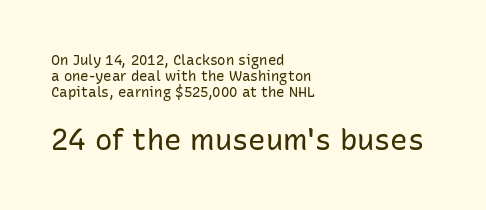
Left-aligned paragraph, ragged on the right. No extra tracking has been applied to these lines. Underlining? Definitely not there. Whoever set this made the second block the dominant, larger element.
